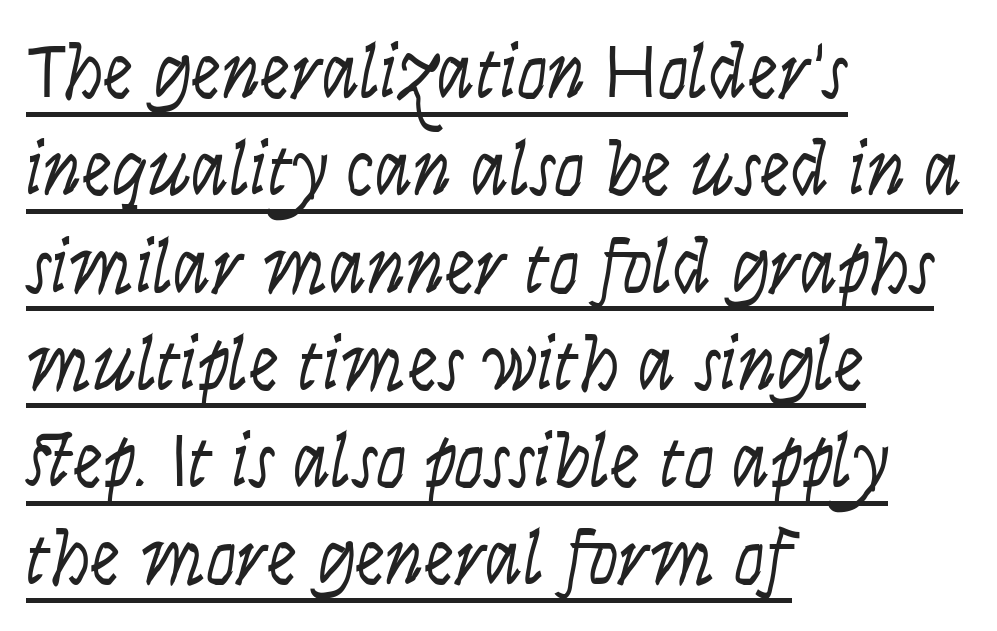
{"serif": "no", "bold": "no", "weight": "light", "width": "condensed", "stroke_contrast": "low", "x_height": "large", "monospaced": "no", "underline": "yes", "align": "left", "line_spacing": "normal", "line_spacing_ratio": 1.28, "letter_spacing": "normal", "letter_spacing_em": 0.0, "glyph_px": 76}
